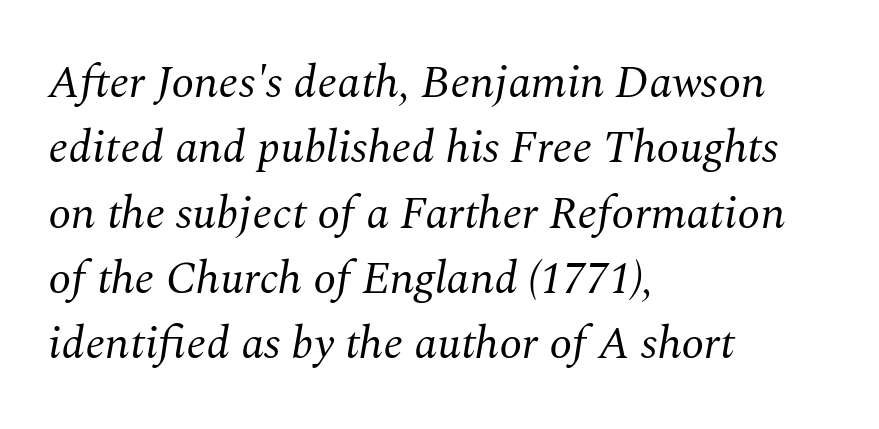
The letterforms sit at book weight or below. The passage shown leans; its letterforms are oblique. Tracking value appears to be zero — textbook default spacing. The face used here is proportionally spaced, like ordinary book or web type. One-word summary of the alignment: left.
